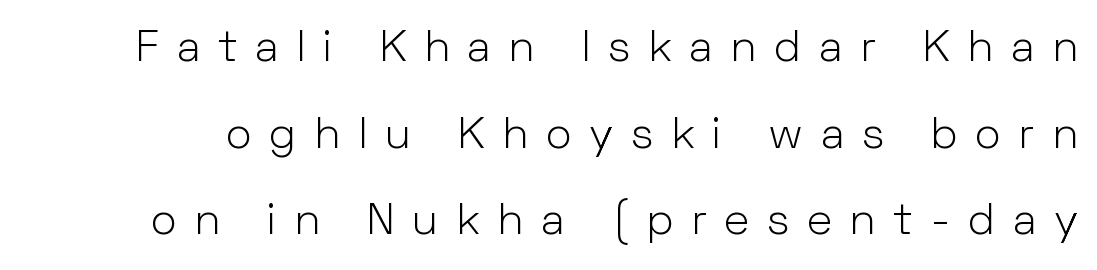
The image shows 44 px light sans-serif type, upright; set loose line spacing (1.97x), unusually wide letter spacing (+0.4 em), not underlined; low stroke contrast and a medium x-height.
